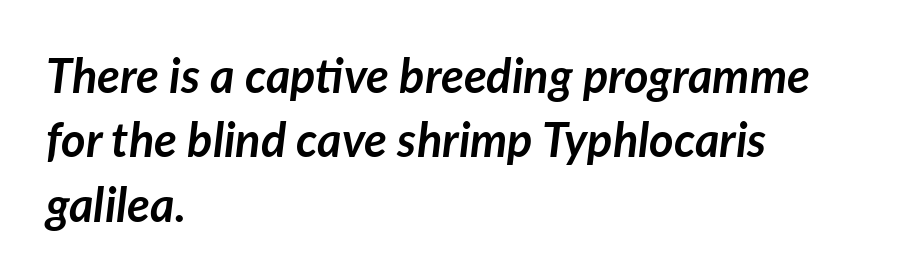
Q: Is the text bold? A: Yes.
Q: Is the text italic (slanted)? A: Yes, it leans right by about 7 degrees.
Q: Is the text underlined? A: No.
Q: How is the paragraph aligned? A: Left-aligned.
Q: Is the spacing between letters normal or unusually wide? A: Normal.
Q: Is the spacing between lines tight, normal or loose? A: Normal.
Q: Width (condensed, normal, or wide)? A: Normal.
Q: Stroke contrast? A: Low.
Q: x-height? A: Medium.
Q: Monospaced? A: No.
